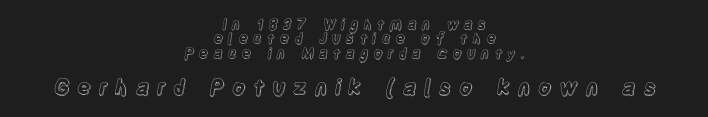
In terms of letterspacing, this is a distinctly airy, spread setting. A clean baseline with only descenders dipping below it. The typesetter chose a symmetrical, centered arrangement here. Which of the two is more prominent by size? The second, at the bottom.
